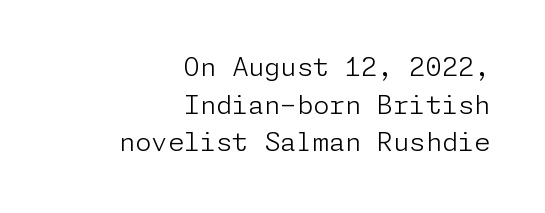
{"italic": "no", "bold": "no", "underline": "no", "align": "right", "line_spacing": "normal", "line_spacing_ratio": 1.45, "letter_spacing": "normal", "letter_spacing_em": 0.0, "glyph_px": 26}
